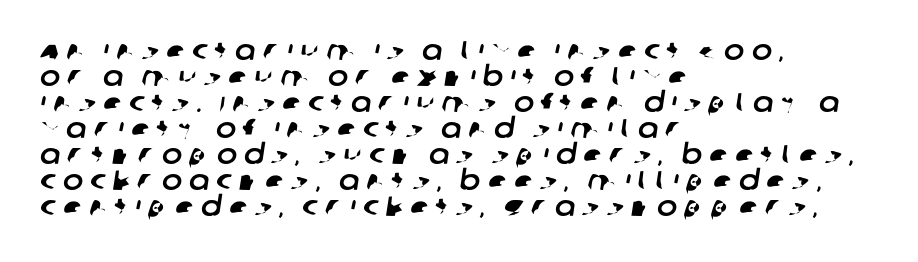
Q: Is the text underlined? A: No.
Q: How is the paragraph aligned? A: Left-aligned.
Q: Is the spacing between letters normal or unusually wide? A: Unusually wide.
Q: Is the spacing between lines tight, normal or loose? A: Tight.
